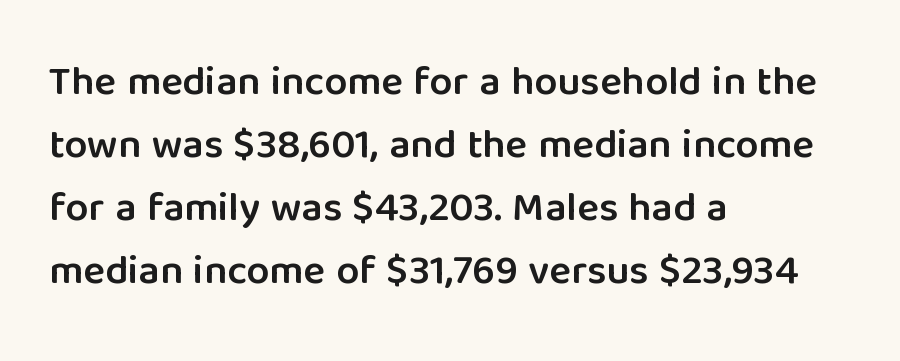
The image shows 41 px semibold sans-serif type, upright; set left-aligned, normal line spacing (1.54x), normal letter spacing, not underlined; low stroke contrast and a medium x-height.
